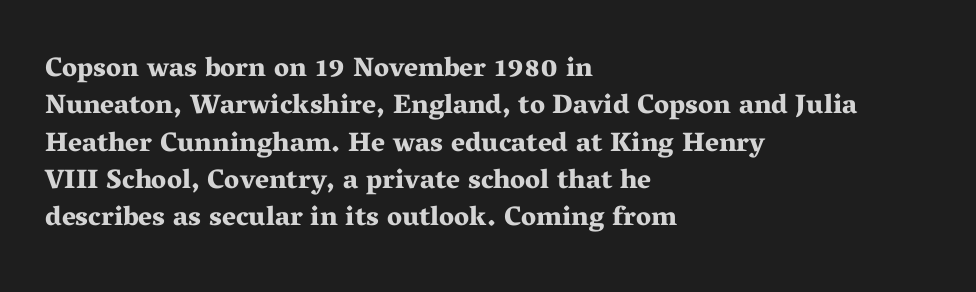
{"italic": "no", "bold": "yes", "underline": "no", "align": "left", "line_spacing": "normal", "line_spacing_ratio": 1.38, "letter_spacing": "normal", "letter_spacing_em": 0.0, "glyph_px": 27}
